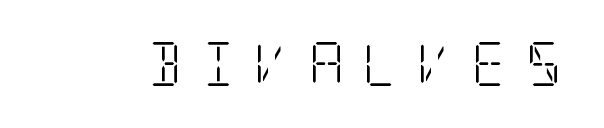
Tracking here is generous; glyphs stand well apart from one another. The strokes are not fattened; the text isn't bold. The passage shown is typeset with a serif family. It's the straight-up-and-down kind of type.
